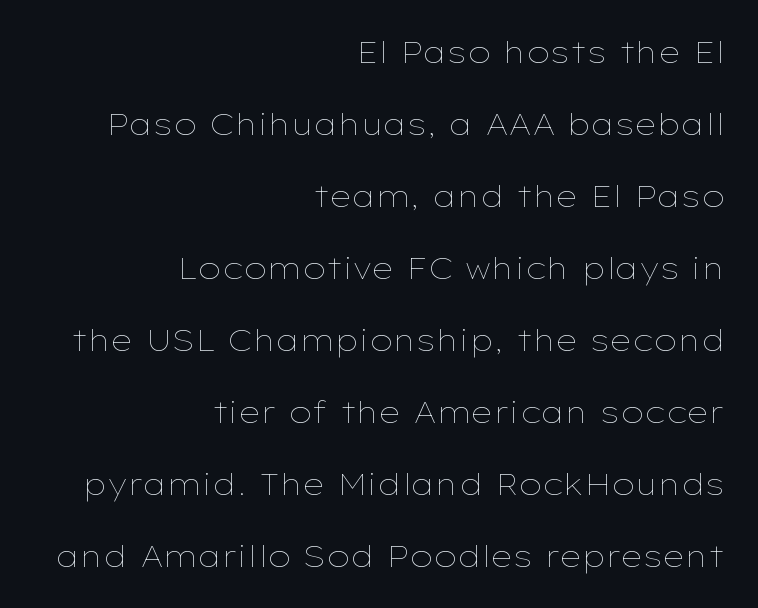
Q: Is the text bold? A: No.
Q: Is the text italic (slanted)? A: No, it is upright.
Q: Is the text underlined? A: No.
Q: How is the paragraph aligned? A: Right-aligned.
Q: Is the spacing between letters normal or unusually wide? A: Normal.
Q: Is the spacing between lines tight, normal or loose? A: Loose.
Q: Width (condensed, normal, or wide)? A: Wide.
Q: Stroke contrast? A: Low.
Q: x-height? A: Medium.
Q: Monospaced? A: No.
